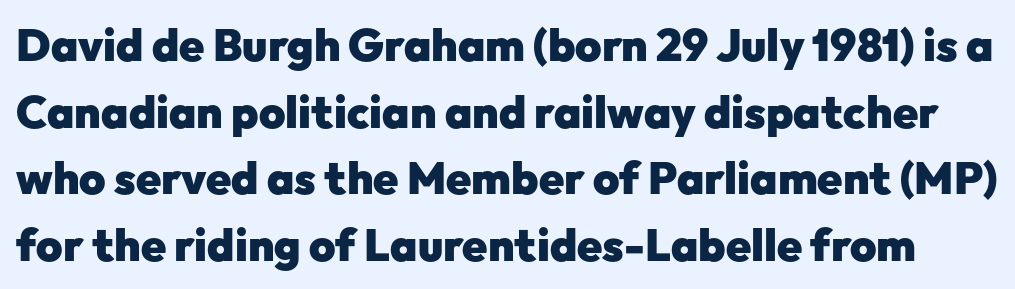
The rendering shows plain stroke endings on the letterforms — a sans-serif design. The characters look thick and weighty, a clear bold. Do the letters lean? They stand straight. The rendering uses a moderate line-height, typical for paragraphs. Each row of text sits above clean, open space.
